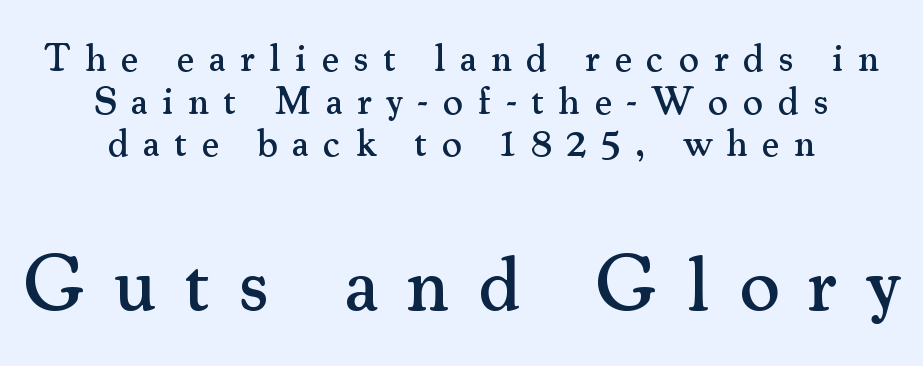
Q: Is the text italic (slanted)? A: No, it is upright.
Q: Is the typeface a serif or a sans-serif typeface? A: Serif.
Q: Is the text underlined? A: No.
Q: How is the paragraph aligned? A: Centered.
Q: Is the spacing between letters normal or unusually wide? A: Unusually wide.
Q: Is the spacing between lines tight, normal or loose? A: Tight.
Q: Which block of text is set in a larger size, the first (top) or the second (bottom)? A: The second (bottom) one.
Q: Width (condensed, normal, or wide)? A: Normal.
Q: Stroke contrast? A: Medium.
Q: x-height? A: Small.
Q: Monospaced? A: No.
